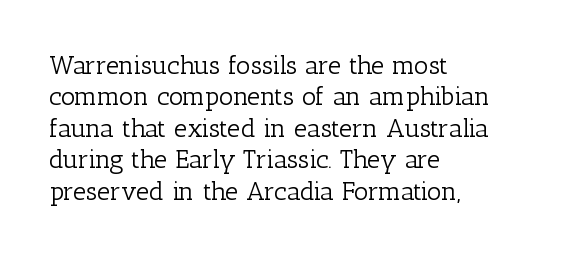
The image shows 26 px text type, upright; set left-aligned, line spacing 1.21x, normal letter spacing, not underlined.
